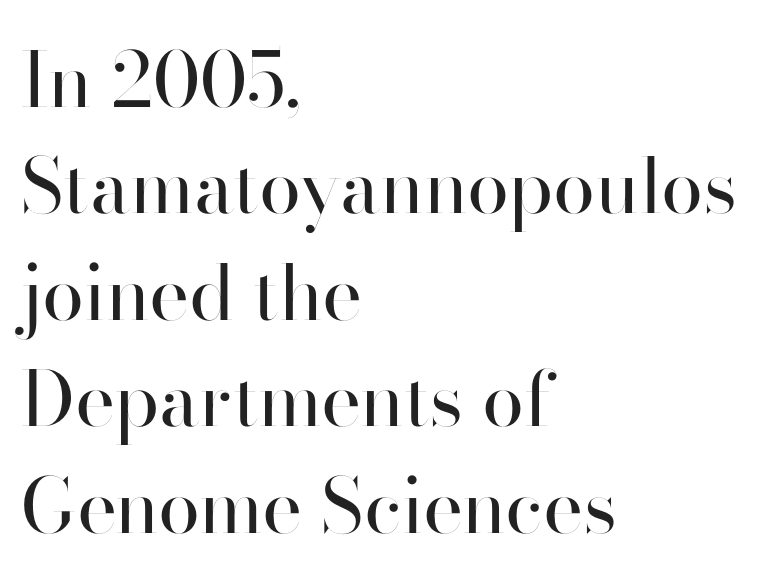
The image shows 76 px regular-weight sans-serif type, upright; set left-aligned, normal line spacing (1.4x), normal letter spacing, not underlined; high stroke contrast and a small x-height.
